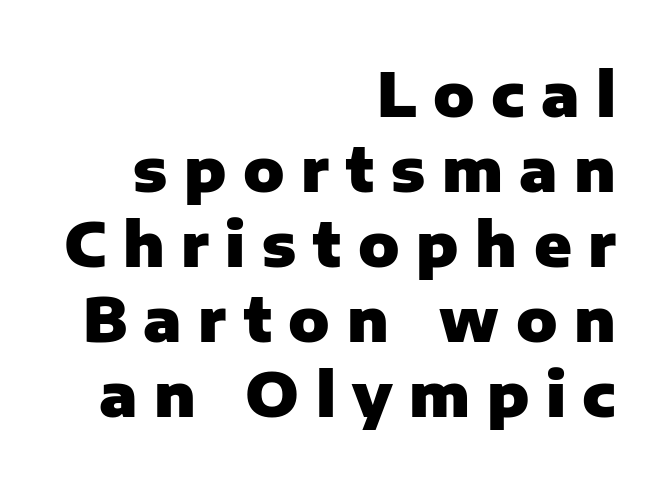
The image shows 61 px heavy sans-serif type, upright; set right-aligned, line spacing 1.23x, unusually wide letter spacing (+0.27 em), not underlined; low stroke contrast and a medium x-height.
